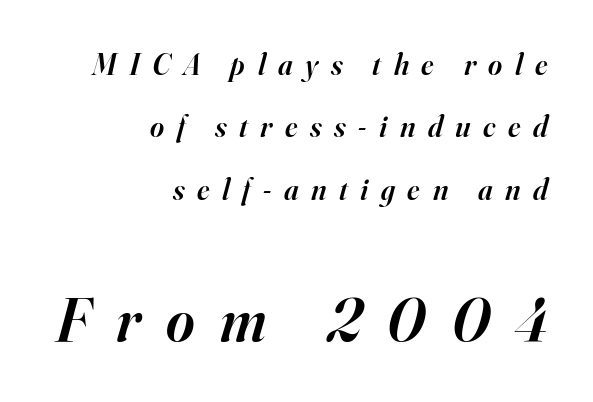
{"serif": "yes", "italic": "yes", "lean": "right", "slant_degrees": 16, "bold": "semi", "weight": "semibold", "width": "normal", "stroke_contrast": "high", "x_height": "small", "monospaced": "no", "underline": "no", "align": "right", "line_spacing": "loose", "line_spacing_ratio": 2.08, "letter_spacing": "wide", "letter_spacing_em": 0.42, "larger_block": "second", "size_ratio": 2.03, "glyph_px": 61}
